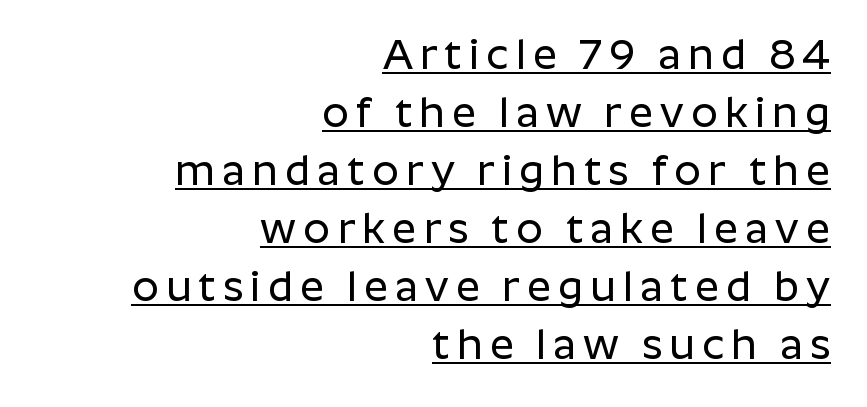
The image shows 42 px sans-serif type, upright; set right-aligned, normal line spacing (1.38x), underlined; low stroke contrast and a medium x-height.
